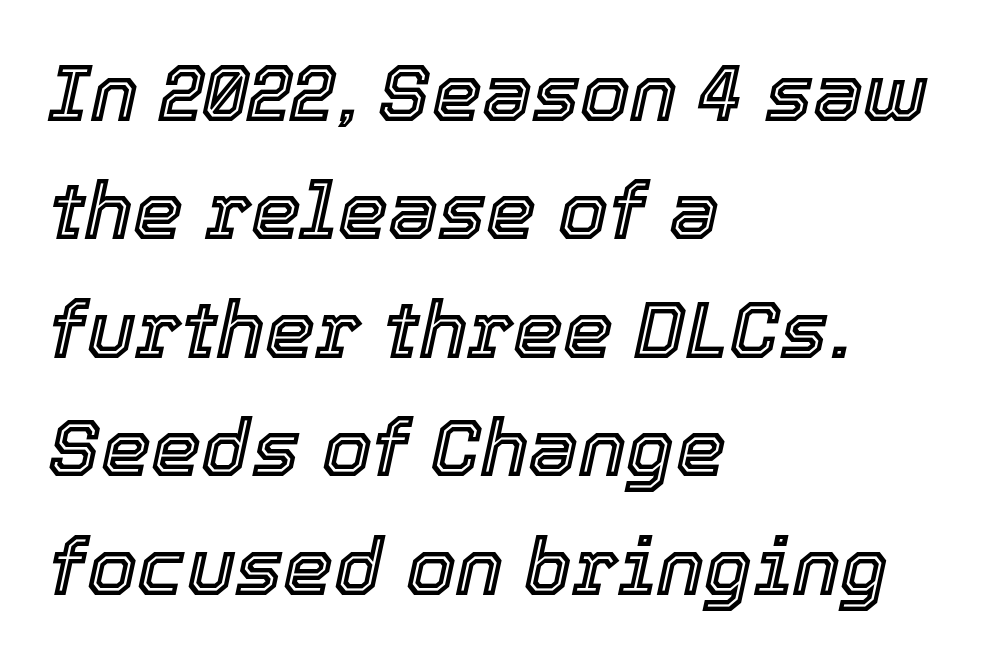
The image shows 80 px text type, italic (leaning right); set left-aligned, normal line spacing (1.48x), normal letter spacing, not underlined; a medium x-height.
